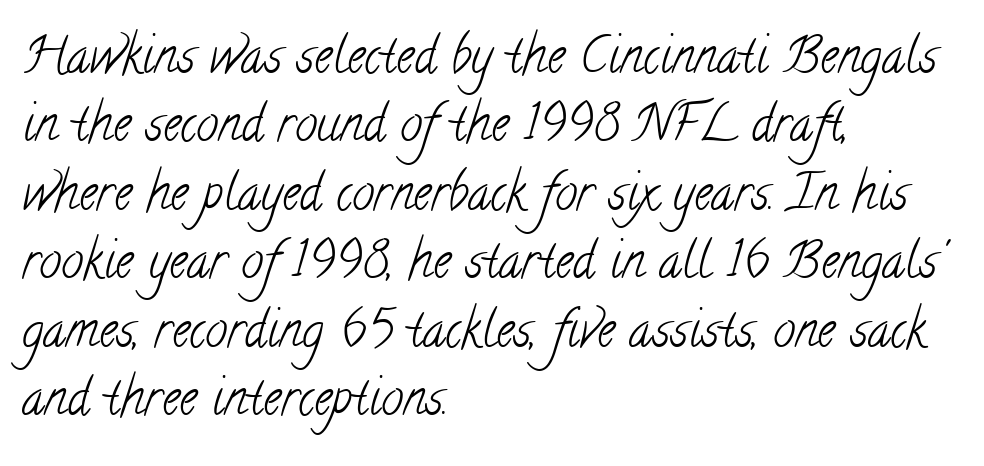
Short and long lines alike share a common starting point at left. Evenly set lines give the paragraph a standard silhouette. The letters carry serifs — small finishing strokes at the ends of their stems. The words here are not underlined. Varying glyph widths throughout — classic text-font behaviour. Short note: letters normally spaced.
